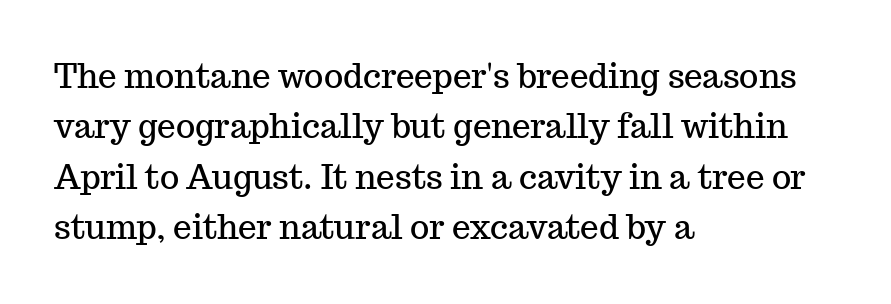
{"serif": "yes", "italic": "no", "width": "normal", "stroke_contrast": "medium", "x_height": "medium", "monospaced": "no", "underline": "no", "align": "left", "line_spacing": "normal", "line_spacing_ratio": 1.53, "letter_spacing": "normal", "letter_spacing_em": 0.0, "glyph_px": 33}
